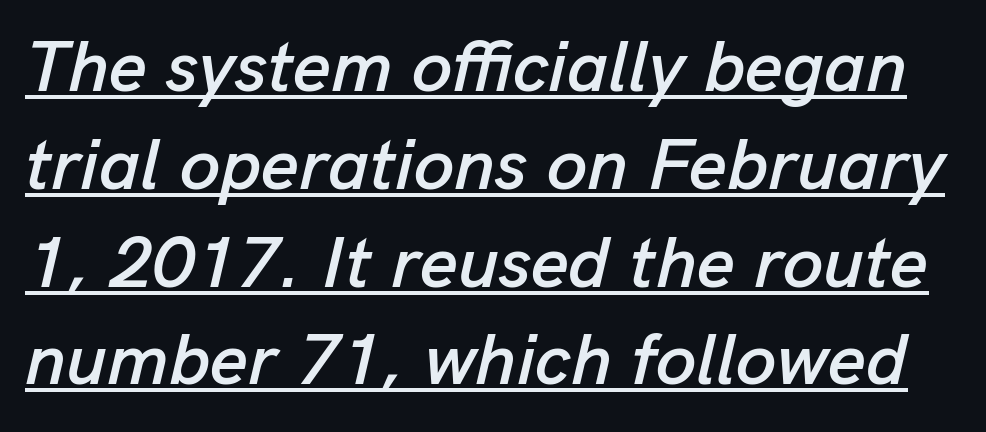
Q: Is the text italic (slanted)? A: Yes, it leans right by about 13 degrees.
Q: Is the text underlined? A: Yes.
Q: Is the spacing between letters normal or unusually wide? A: Normal.
Q: Is the spacing between lines tight, normal or loose? A: Normal.
Q: Width (condensed, normal, or wide)? A: Normal.
Q: Stroke contrast? A: Low.
Q: x-height? A: Medium.
Q: Monospaced? A: No.
